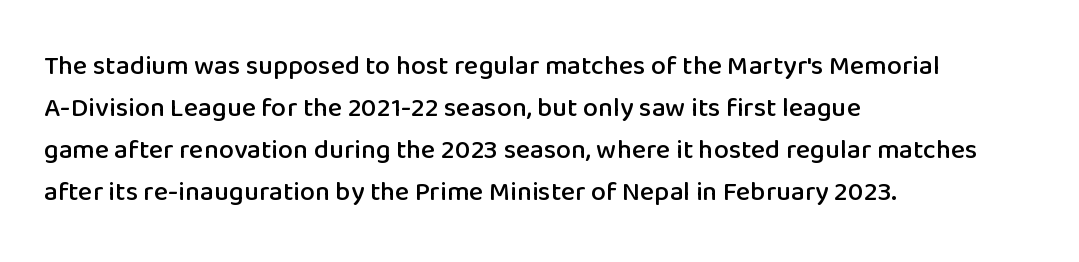
{"italic": "no", "underline": "no", "align": "left", "line_spacing": "normal", "line_spacing_ratio": 1.55, "letter_spacing": "normal", "letter_spacing_em": 0.0, "glyph_px": 27}
